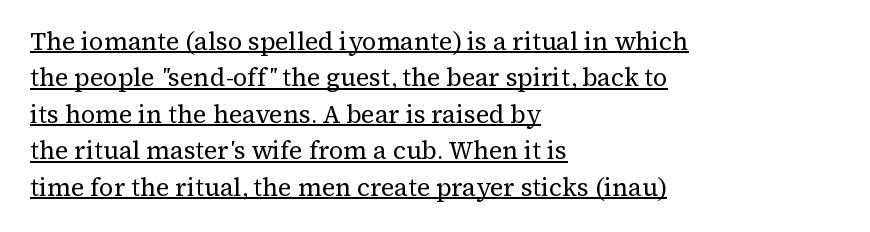
The image shows 25 px text type, upright; set left-aligned, normal line spacing (1.46x), normal letter spacing, underlined.
